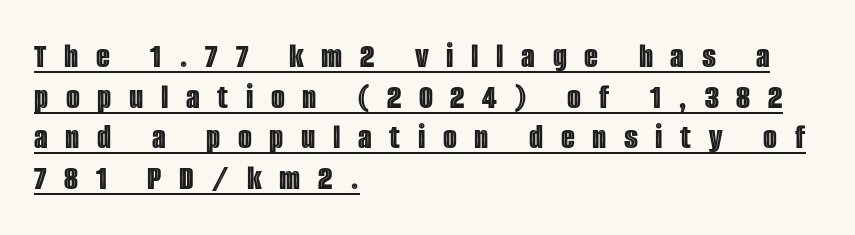
You could not count columns in this text — the font is proportionally spaced. The specimen includes a rule beneath the text block's lines. Each word looks stretched out because of the extra space between its letters. Quick note: not italic, upright.
